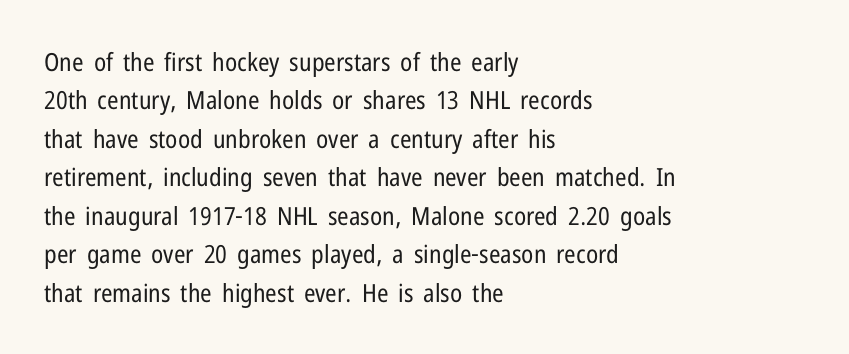
This sample uses an upright cut, with every glyph sitting square on the baseline. The string is rendered with underlining switched off. Tracking value appears to be zero — textbook default spacing. The lines in this sample share a left origin and differ only in where they stop. Vertical spacing — default.
